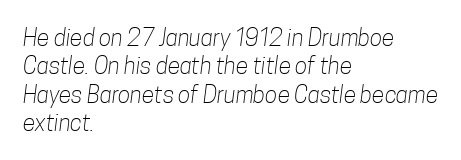
Q: Is the text bold? A: No.
Q: Is the text underlined? A: No.
Q: How is the paragraph aligned? A: Left-aligned.
Q: Is the spacing between letters normal or unusually wide? A: Normal.
